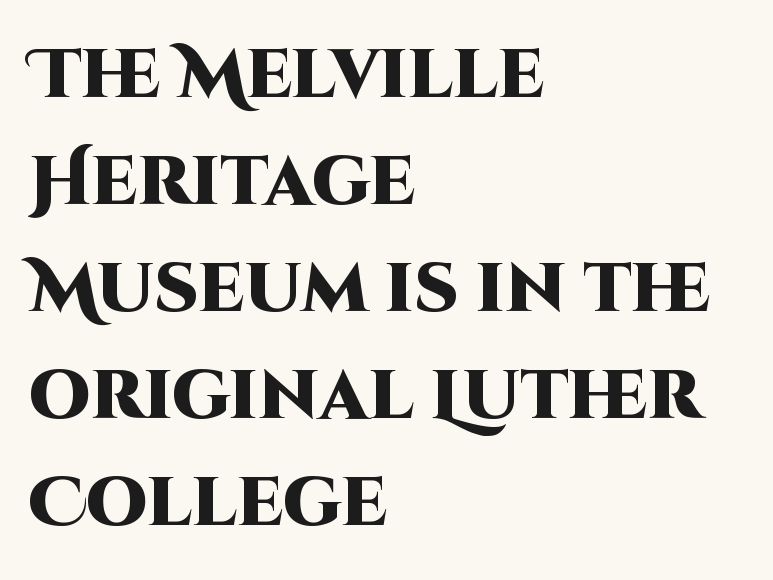
Horizontally, the lines are justified to the leading edge only. Unlike italic type, these characters show no tilt at all. Font category for this specimen: sans-serif. Set as a true bold cut, around the 700 mark. Honestly, there is no underline to notice here at all.
